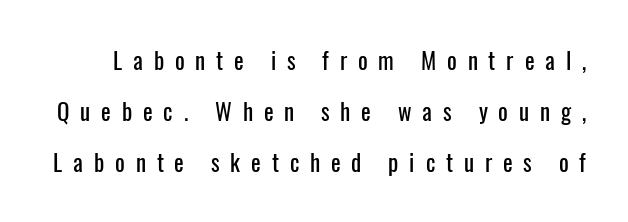
A typesetter would call this heavily tracked-out type. The typography opts for an upright posture over an oblique one. The passage shown stacks its lines with a broad gap. Any mark beneath the type? The region is blank.
